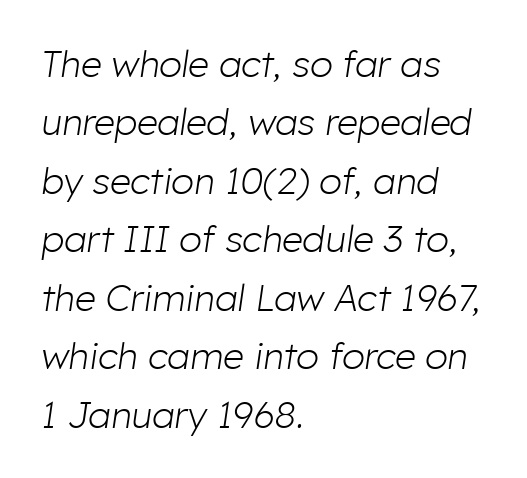
The image shows 37 px light type, italic (leaning right); set left-aligned, normal line spacing (1.58x), normal letter spacing, not underlined; low stroke contrast and a medium x-height.
